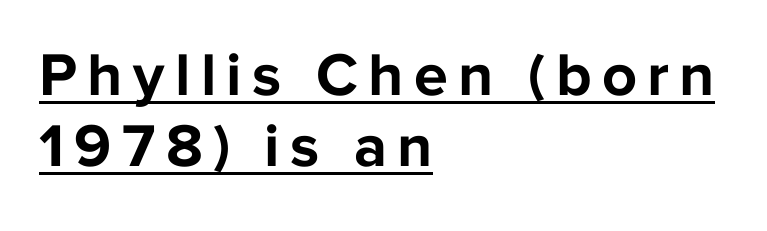
{"serif": "no", "italic": "no", "bold": "yes", "weight": "bold", "width": "normal", "stroke_contrast": "low", "x_height": "medium", "monospaced": "no", "underline": "yes", "align": "left", "line_spacing_ratio": 1.17, "glyph_px": 61}
